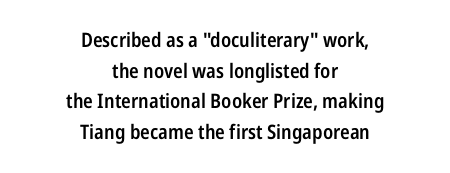
The leading is moderate, giving the passage an even texture. The type is set solid horizontally, with unmodified tracking. Check under the words: just untouched page. Vertical strokes here are truly vertical. Both edges are ragged and mirror each other, which tells us the setting is centered. Its strokes are somewhat broadened, the hallmark of semibold type.
